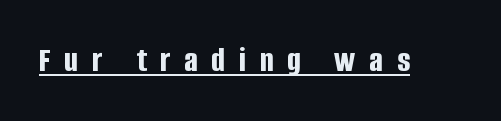
The image shows 35 px bold, condensed sans-serif type, upright; set unusually wide letter spacing (+0.4 em), underlined; low stroke contrast and a large x-height.
